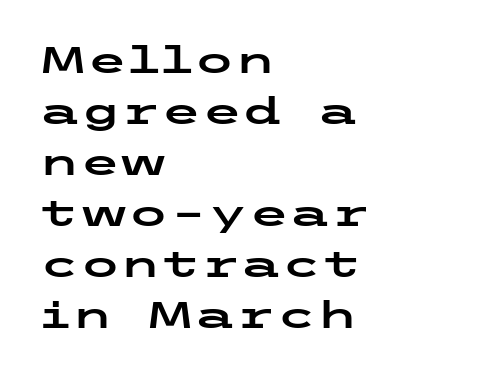
The typeface chosen for these lines omits serifs. This is roman type, the default non-slanted kind. Baseline-to-baseline distance is the conventional proportion of letter height. No word sits above an underline. Typeset ragged right — the left edge is the straight one.
